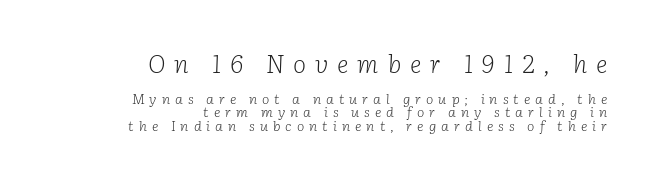
{"italic": "yes", "lean": "right", "slant_degrees": 2, "bold": "no", "underline": "no", "align": "right", "line_spacing": "tight", "line_spacing_ratio": 0.96, "letter_spacing": "wide", "letter_spacing_em": 0.36, "larger_block": "first", "size_ratio": 1.79, "glyph_px": 25}
